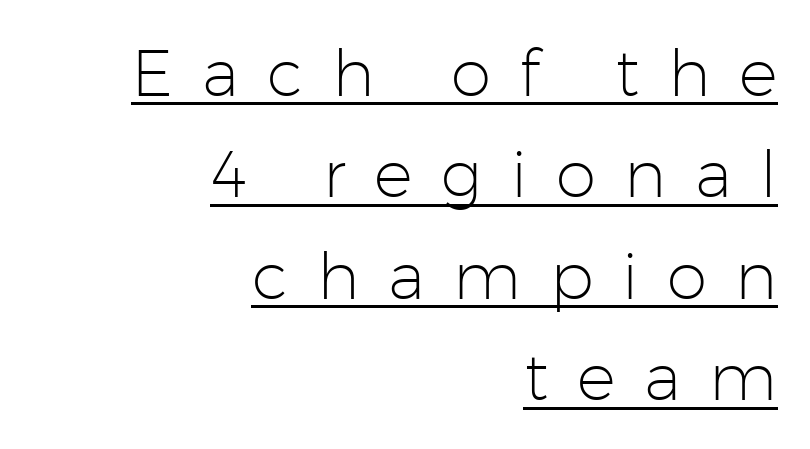
Q: Is the text bold? A: No.
Q: Is the text italic (slanted)? A: No, it is upright.
Q: Is the typeface a serif or a sans-serif typeface? A: Sans-serif.
Q: Is the text underlined? A: Yes.
Q: How is the paragraph aligned? A: Right-aligned.
Q: Is the spacing between letters normal or unusually wide? A: Unusually wide.
Q: Is the spacing between lines tight, normal or loose? A: Normal.
Q: Width (condensed, normal, or wide)? A: Normal.
Q: Stroke contrast? A: Low.
Q: x-height? A: Medium.
Q: Monospaced? A: No.
